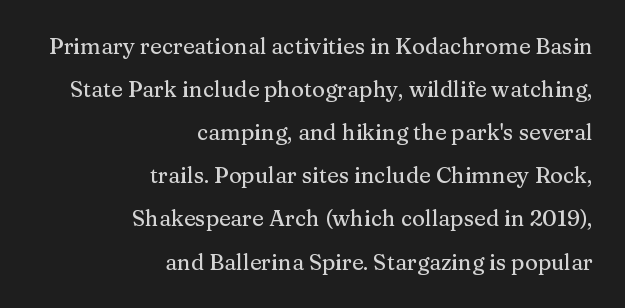
{"italic": "no", "underline": "no", "align": "right", "line_spacing": "loose", "line_spacing_ratio": 1.96, "letter_spacing": "normal", "letter_spacing_em": 0.0, "glyph_px": 22}
